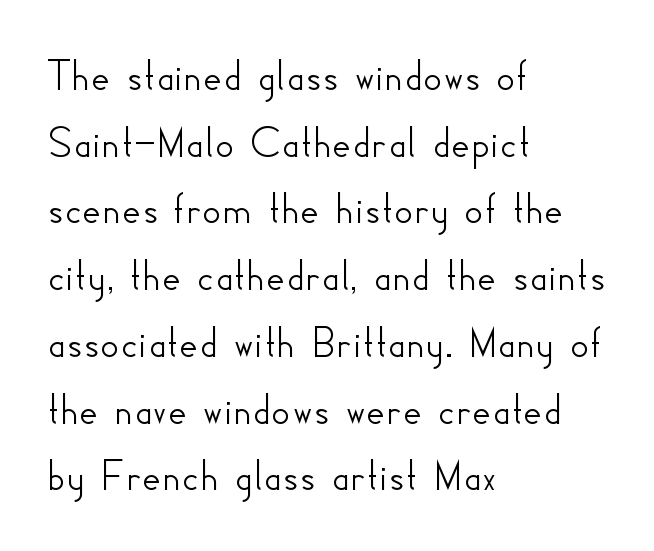
One glance says typical: line gaps are just what's usual. Glyph-to-glyph distance matches everyday printed text. Serif or sans? Sans — the stroke terminals are bare. Each letter keeps its own natural width here, so spacing adapts to shape.
